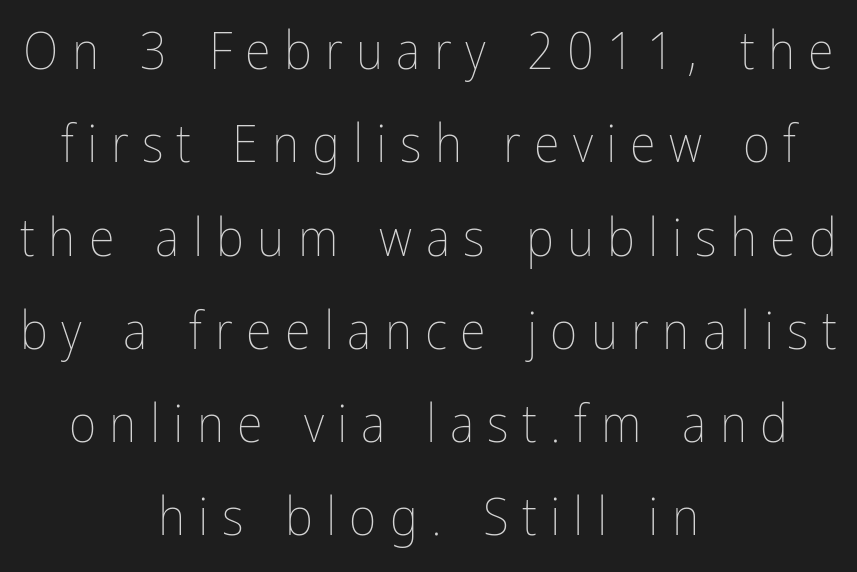
Q: Is the text bold? A: No.
Q: Is the text italic (slanted)? A: No, it is upright.
Q: Is the text underlined? A: No.
Q: How is the paragraph aligned? A: Centered.
Q: Is the spacing between letters normal or unusually wide? A: Unusually wide.
Q: Width (condensed, normal, or wide)? A: Condensed.
Q: Stroke contrast? A: Low.
Q: x-height? A: Medium.
Q: Monospaced? A: No.
